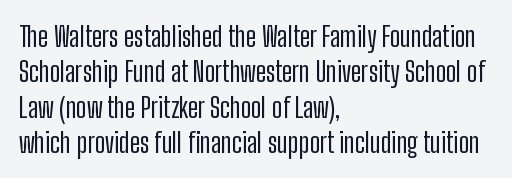
The image shows 28 px condensed sans-serif type, upright; set left-aligned, normal line spacing (1.26x), normal letter spacing, not underlined; low stroke contrast and a medium x-height.
